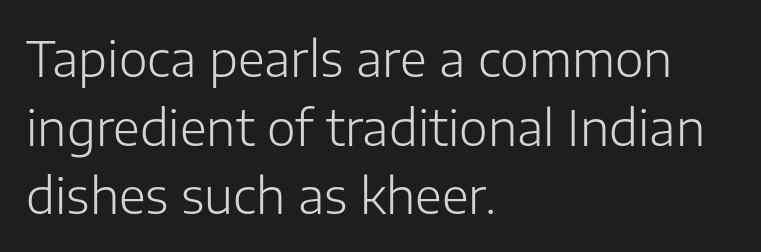
The face used here is proportionally spaced, like ordinary book or web type. Interline gaps are of average width in this sample. Nope, not italic — everything's standing straight. Short note: letters normally spaced. Words float on clear page, feet unadorned.
